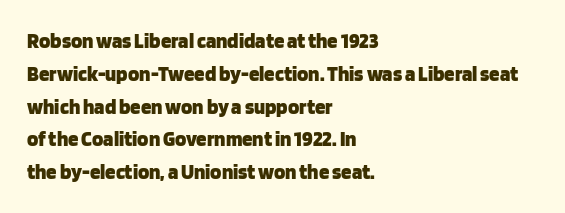
The image shows 21 px bold type, upright; set left-aligned, normal line spacing (1.56x), normal letter spacing, not underlined.
